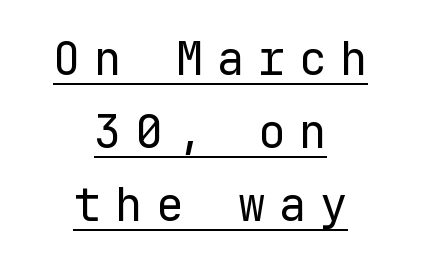
Q: Is the text bold? A: No.
Q: Is the text italic (slanted)? A: No, it is upright.
Q: Is the typeface a serif or a sans-serif typeface? A: Sans-serif.
Q: Is the text underlined? A: Yes.
Q: How is the paragraph aligned? A: Centered.
Q: Is the spacing between letters normal or unusually wide? A: Unusually wide.
Q: Is the spacing between lines tight, normal or loose? A: Normal.
Q: Width (condensed, normal, or wide)? A: Normal.
Q: Stroke contrast? A: Low.
Q: x-height? A: Medium.
Q: Monospaced? A: Yes.
